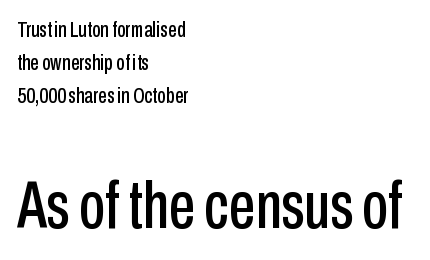
The image shows 67 px condensed sans-serif type, upright; set left-aligned, normal line spacing (1.49x), normal letter spacing, not underlined; the second (bottom) block is 3.05x larger; low stroke contrast and a medium x-height.
